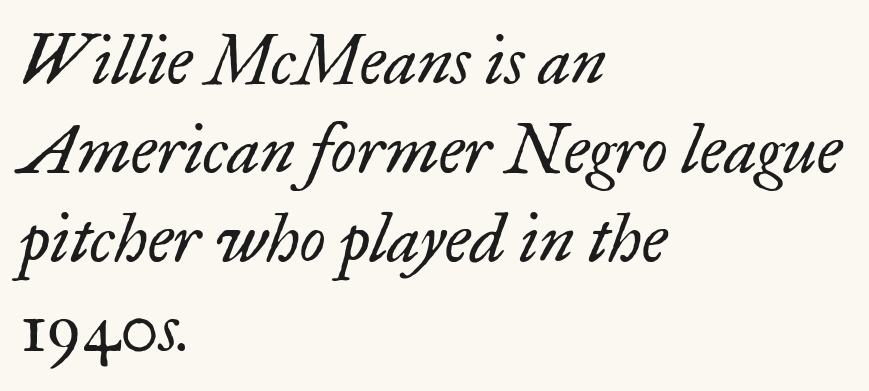
Q: Is the text bold? A: No.
Q: Is the text italic (slanted)? A: Yes, it leans right by about 17 degrees.
Q: Is the typeface a serif or a sans-serif typeface? A: Serif.
Q: Is the text underlined? A: No.
Q: How is the paragraph aligned? A: Left-aligned.
Q: Is the spacing between letters normal or unusually wide? A: Normal.
Q: Is the spacing between lines tight, normal or loose? A: Normal.
Q: Width (condensed, normal, or wide)? A: Normal.
Q: Stroke contrast? A: Low.
Q: x-height? A: Small.
Q: Monospaced? A: No.
